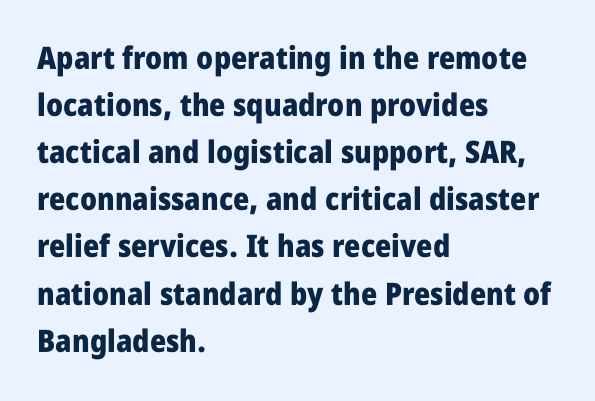
{"serif": "no", "italic": "no", "bold": "yes", "weight": "heavy", "width": "condensed", "stroke_contrast": "low", "x_height": "large", "monospaced": "no", "underline": "no", "align": "left", "line_spacing": "normal", "line_spacing_ratio": 1.52, "letter_spacing": "normal", "letter_spacing_em": 0.0, "glyph_px": 31}
